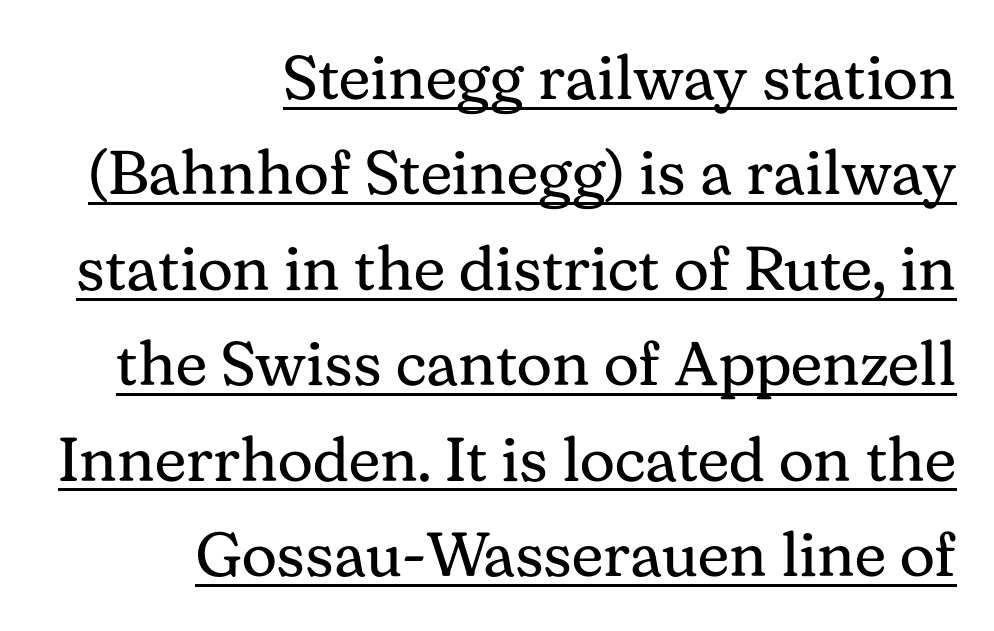
The image shows 62 px regular-weight serif type, upright; set right-aligned, normal line spacing (1.54x), normal letter spacing, underlined; medium stroke contrast and a medium x-height.
